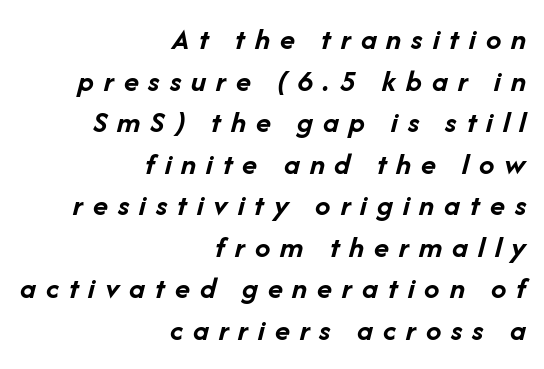
Q: Is the text bold? A: Yes.
Q: Is the text italic (slanted)? A: Yes, it leans right by about 14 degrees.
Q: Is the text underlined? A: No.
Q: How is the paragraph aligned? A: Right-aligned.
Q: Is the spacing between letters normal or unusually wide? A: Unusually wide.
Q: Is the spacing between lines tight, normal or loose? A: Normal.
Q: Width (condensed, normal, or wide)? A: Normal.
Q: Stroke contrast? A: Low.
Q: x-height? A: Medium.
Q: Monospaced? A: No.
